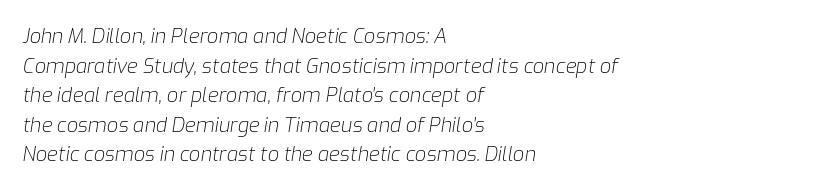
The lines in this sample share a left origin and differ only in where they stop. The letters are slanted; this is an italic face. Glance below the letters and you will spot only blank space. The typesetting does not lean heavy: it is not bold.
